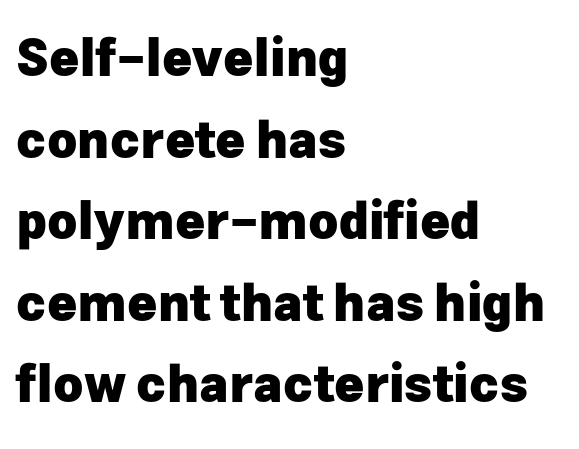
Q: Is the text bold? A: Yes.
Q: Is the text italic (slanted)? A: No, it is upright.
Q: Is the typeface a serif or a sans-serif typeface? A: Sans-serif.
Q: Is the text underlined? A: No.
Q: How is the paragraph aligned? A: Left-aligned.
Q: Is the spacing between letters normal or unusually wide? A: Normal.
Q: Is the spacing between lines tight, normal or loose? A: Normal.
Q: Width (condensed, normal, or wide)? A: Normal.
Q: Stroke contrast? A: Low.
Q: x-height? A: Medium.
Q: Monospaced? A: No.
